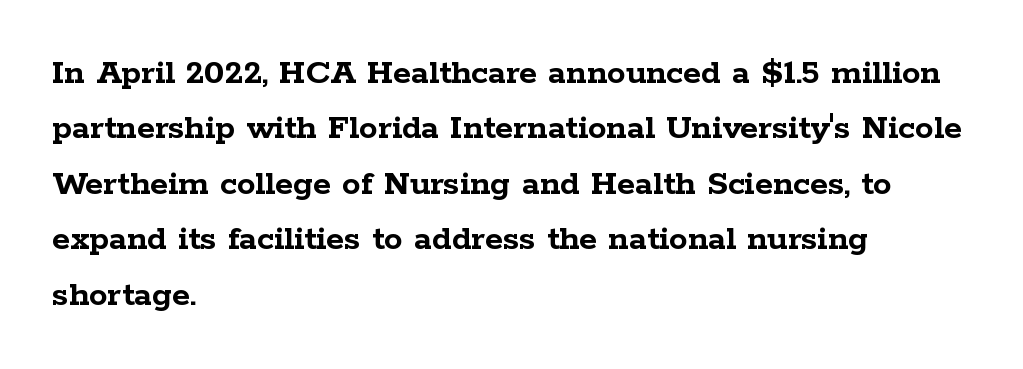
Q: Is the text bold? A: Yes.
Q: Is the text italic (slanted)? A: No, it is upright.
Q: Is the typeface a serif or a sans-serif typeface? A: Serif.
Q: Is the text underlined? A: No.
Q: How is the paragraph aligned? A: Left-aligned.
Q: Is the spacing between letters normal or unusually wide? A: Normal.
Q: Is the spacing between lines tight, normal or loose? A: Normal.
Q: Width (condensed, normal, or wide)? A: Wide.
Q: Stroke contrast? A: Low.
Q: x-height? A: Medium.
Q: Monospaced? A: No.
